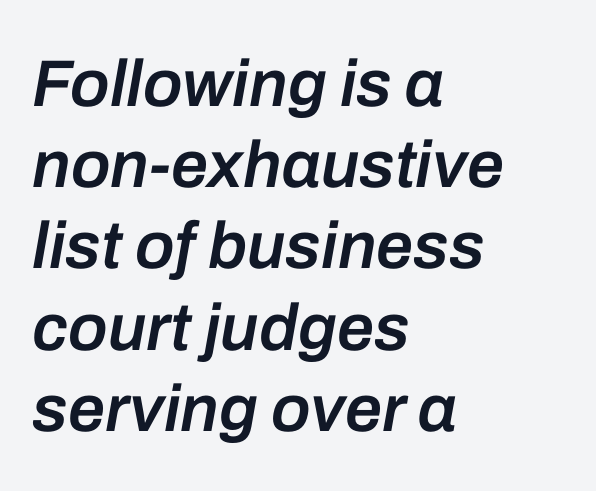
The image shows 66 px semibold type, italic (leaning right); set left-aligned, line spacing 1.23x, normal letter spacing, not underlined; low stroke contrast and a medium x-height.
